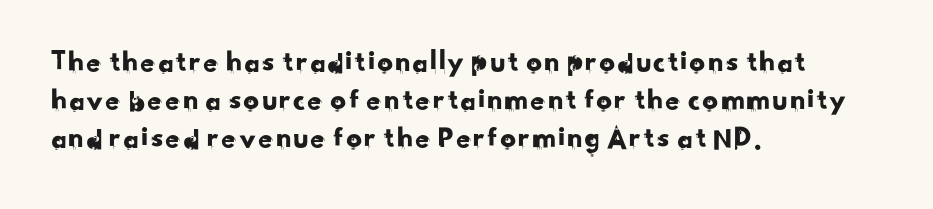
{"serif": "no", "width": "normal", "stroke_contrast": "low", "x_height": "small", "monospaced": "no", "underline": "no", "align": "left", "line_spacing_ratio": 1.23, "letter_spacing": "normal", "letter_spacing_em": 0.0, "glyph_px": 31}
